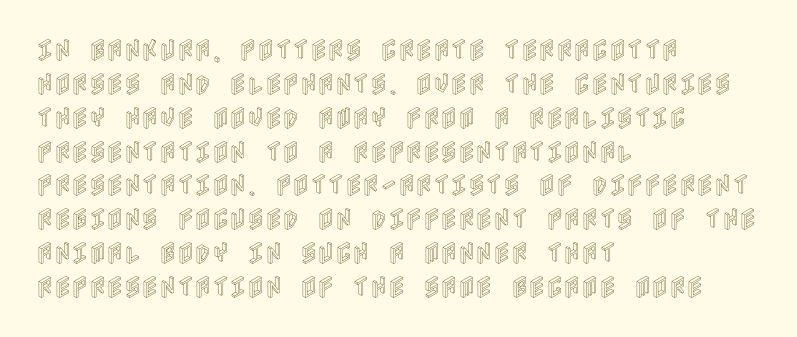
Here the glyphs are tracked normally, forming tight word shapes. A typesetter would call this leading conventional body-copy spacing. Descenders hang freely into open space. Typeset ragged right — the left edge is the straight one. Posture: upright roman.
